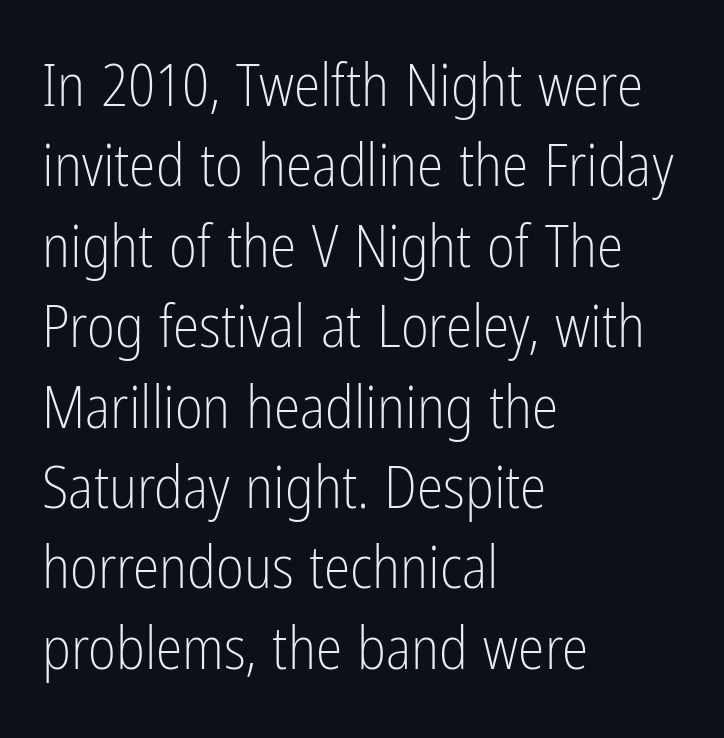
The image shows 60 px light, condensed sans-serif type, upright; set left-aligned, normal line spacing (1.34x), normal letter spacing, not underlined; low stroke contrast and a medium x-height.
